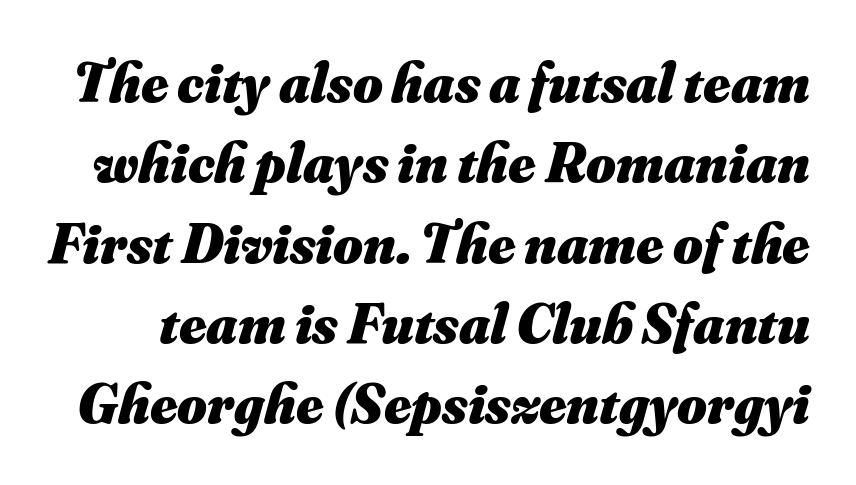
Regular leading. I'd describe the lettering as bold — thick and assertive. Quick note: italic. Rule under the text: the space is simply empty. The face used here is proportionally spaced, like ordinary book or web type. The letterforms sit shoulder to shoulder at normal distance.
